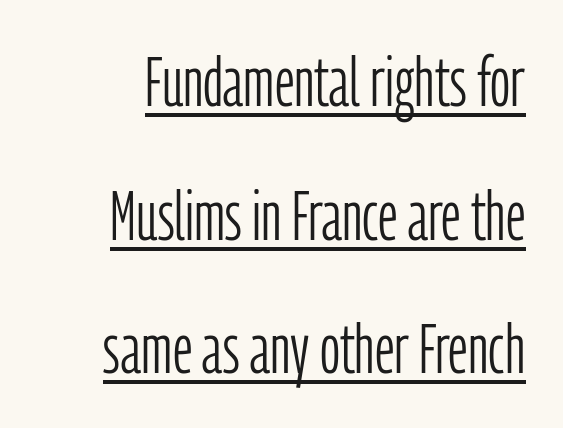
The glyphs in this specimen are sans serif. Letter spacing: default. Proportional: the letters do not fall into vertical columns. Unbolded letterforms with no extra heft. The passage shown is underscored from start to finish.
